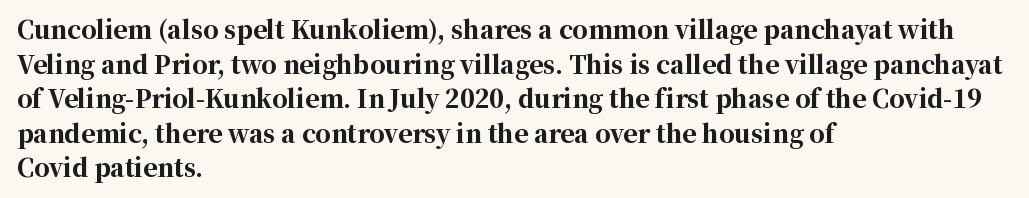
Q: Is the text bold? A: Yes.
Q: Is the text italic (slanted)? A: No, it is upright.
Q: Is the text underlined? A: No.
Q: How is the paragraph aligned? A: Left-aligned.
Q: Is the spacing between letters normal or unusually wide? A: Normal.
Q: Is the spacing between lines tight, normal or loose? A: Normal.
